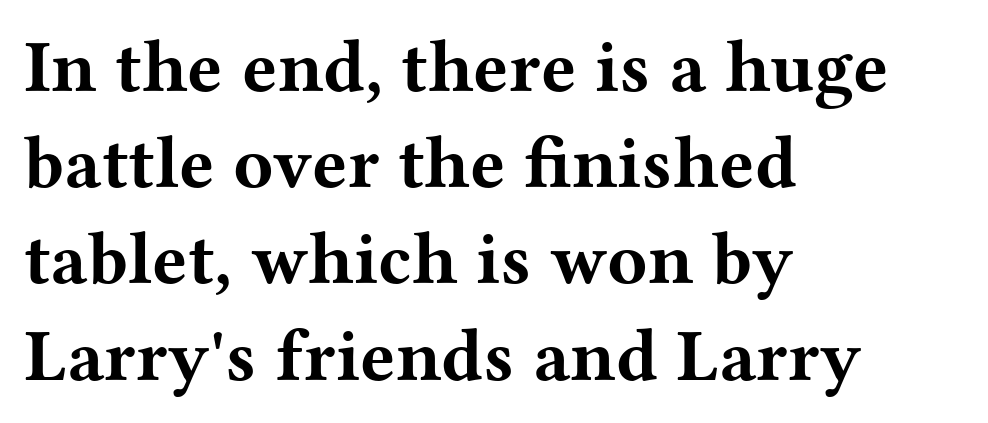
Q: Is the text bold? A: Yes.
Q: Is the text italic (slanted)? A: No, it is upright.
Q: Is the typeface a serif or a sans-serif typeface? A: Serif.
Q: Is the text underlined? A: No.
Q: How is the paragraph aligned? A: Left-aligned.
Q: Is the spacing between letters normal or unusually wide? A: Normal.
Q: Is the spacing between lines tight, normal or loose? A: Normal.
Q: Width (condensed, normal, or wide)? A: Wide.
Q: Stroke contrast? A: Medium.
Q: x-height? A: Medium.
Q: Monospaced? A: No.
